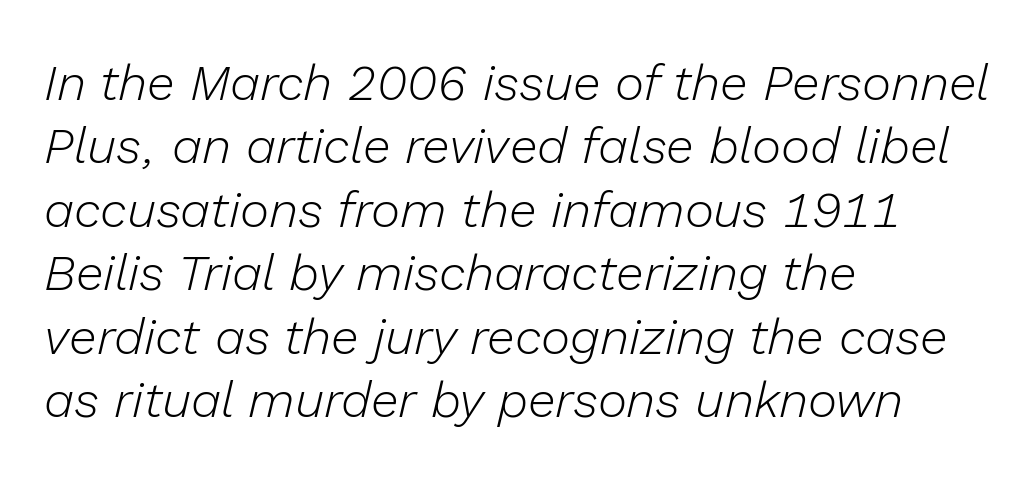
Q: Is the text bold? A: No.
Q: Is the text italic (slanted)? A: Yes, it leans right by about 13 degrees.
Q: Is the text underlined? A: No.
Q: How is the paragraph aligned? A: Left-aligned.
Q: Is the spacing between letters normal or unusually wide? A: Normal.
Q: Is the spacing between lines tight, normal or loose? A: Normal.
Q: Width (condensed, normal, or wide)? A: Normal.
Q: Stroke contrast? A: Low.
Q: x-height? A: Medium.
Q: Monospaced? A: No.
